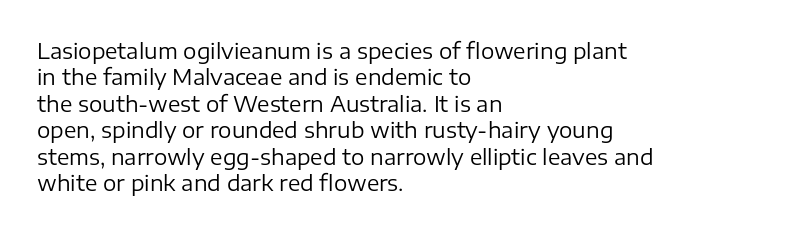
The image shows 21 px text type, upright; set left-aligned, normal line spacing (1.26x), normal letter spacing, not underlined.
